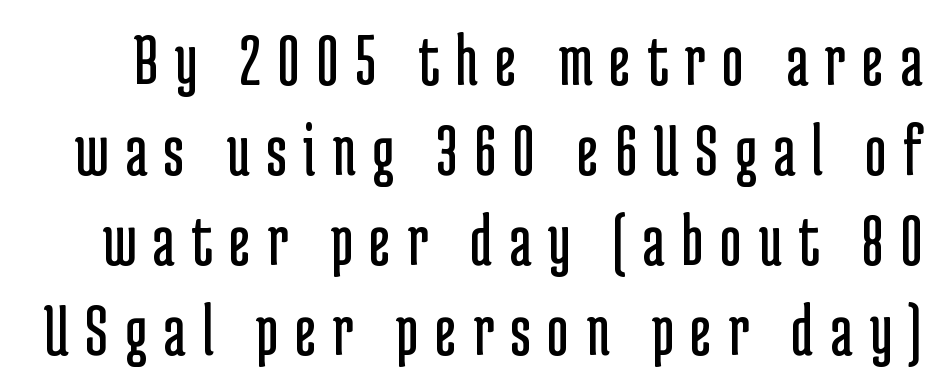
The image shows 75 px regular-weight, condensed sans-serif type, upright; set line spacing 1.2x, unusually wide letter spacing (+0.22 em), not underlined; low stroke contrast and a medium x-height.
